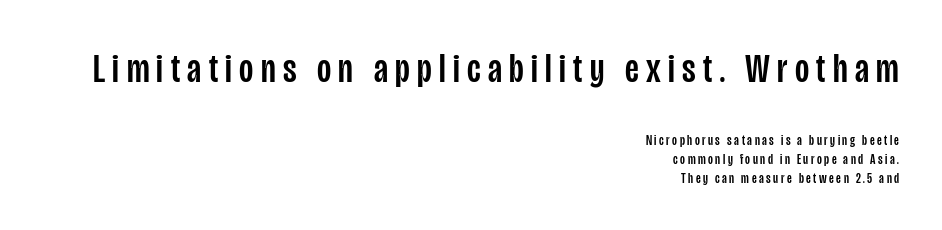
No italicization has been applied; the sample stays upright. These lines are rendered in a variable-pitch font. A student would call this right alignment; a typographer would say flush right, rag left. Descenders are the only things crossing below the line. Observe the absence of serifs on each vertical stroke in this sample.
